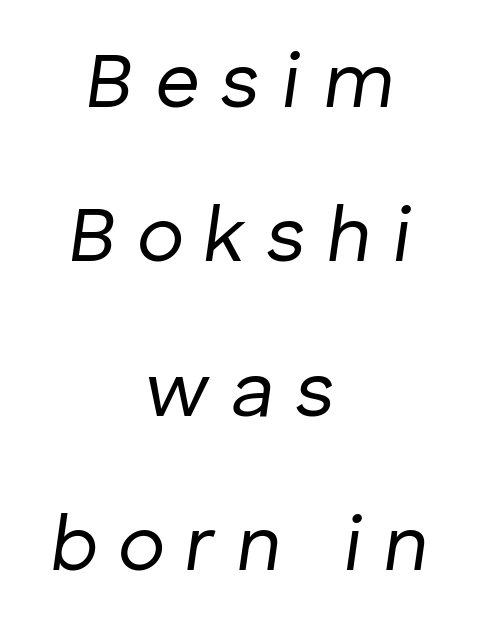
The image shows 78 px regular-weight type, italic (leaning right); set centered, loose line spacing (1.98x), unusually wide letter spacing (+0.27 em), not underlined; low stroke contrast and a medium x-height.
